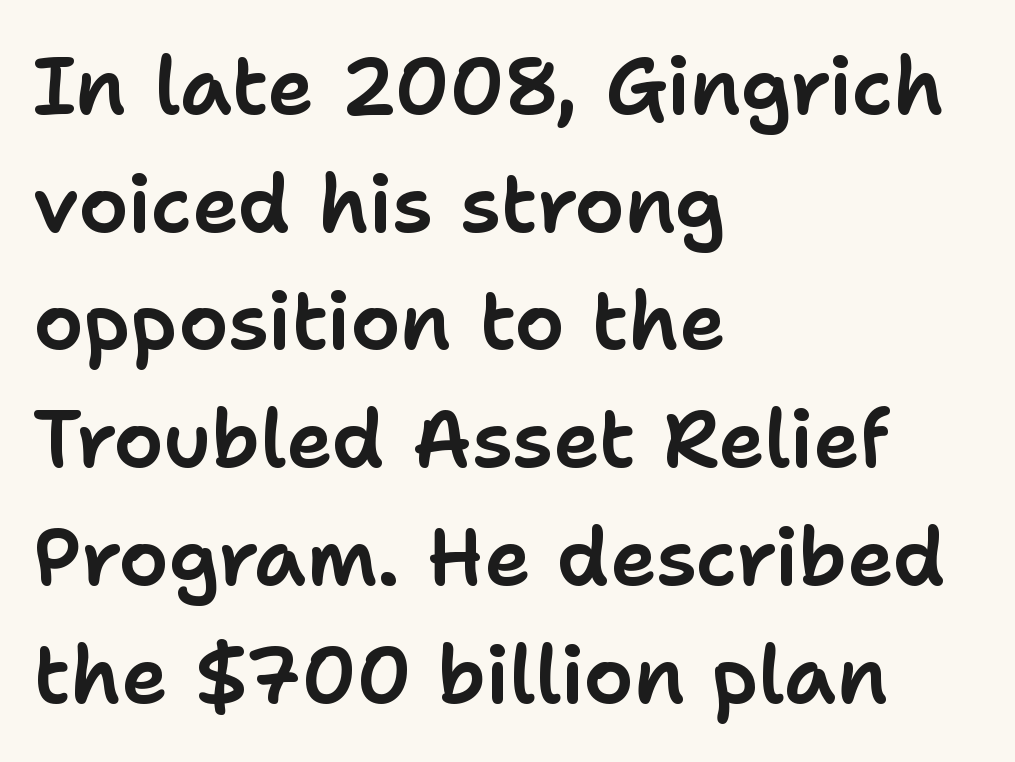
In terms of letterspacing, this is plain default setting. A roman cut, with each character standing at attention. Do the characters align in a grid? No, the font is proportional. Honestly, the row spacing looks completely unremarkable. The glyphs in this specimen are sans serif. The glyphs are unaccompanied by any horizontal stroke below them.
